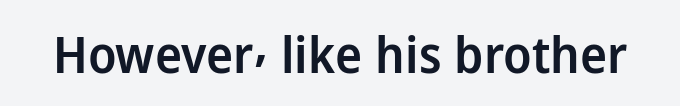
The letterforms sit shoulder to shoulder at normal distance. Note the varied advance widths — an 'i' is clearly narrower than an 'm'. Observe the absence of serifs on each vertical stroke in this sample. A semibold gives these letters moderate extra thickness, short of bold.
